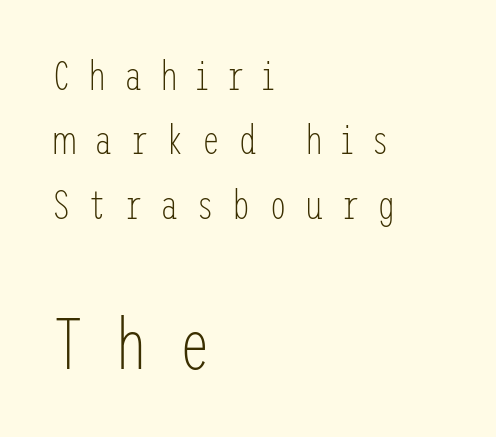
Examine the stroke ends and you'll find no serifs. Leftover space on each line is placed entirely after the last word. Stroke mass is kept to a normal reading level or below. Beneath every word, the page is bare.
